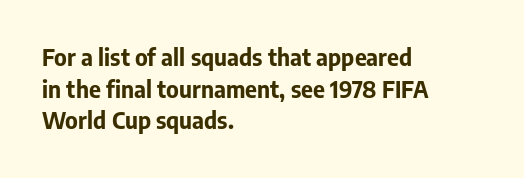
{"italic": "no", "bold": "yes", "underline": "no", "align": "left", "line_spacing": "normal", "line_spacing_ratio": 1.38, "letter_spacing": "normal", "letter_spacing_em": 0.0, "glyph_px": 23}
